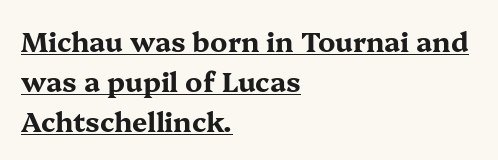
The image shows 27 px bold type, upright; set left-aligned, normal line spacing (1.48x), normal letter spacing, underlined.
